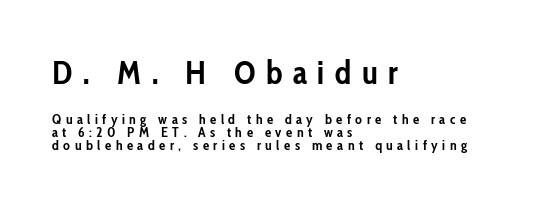
These words are printed bold, with thick strokes throughout. Beneath every word, the page is bare. Words appear elongated and porous because spacing is wide. The emphasis by scale lands on block number one, above.
